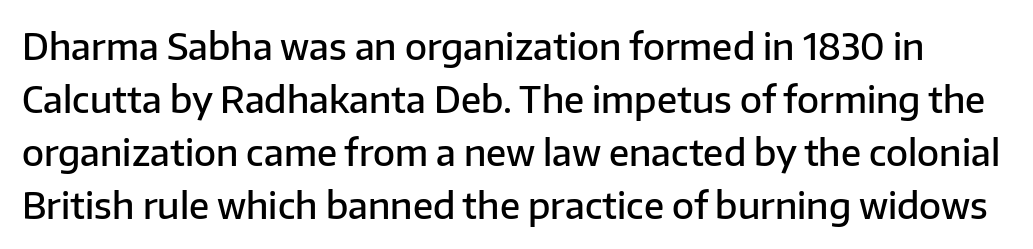
The image shows 36 px semibold sans-serif type, upright; set normal line spacing (1.47x), normal letter spacing, not underlined; low stroke contrast and a medium x-height.
